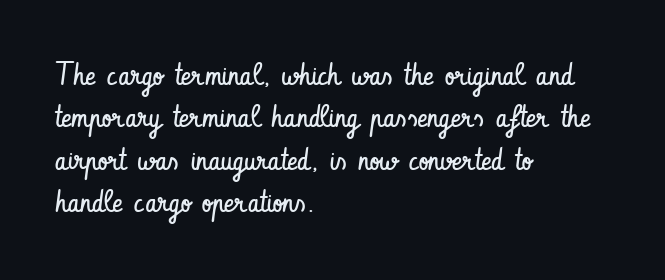
Q: Is the text bold? A: No.
Q: Is the text italic (slanted)? A: No, it is upright.
Q: Is the typeface a serif or a sans-serif typeface? A: Sans-serif.
Q: Is the text underlined? A: No.
Q: How is the paragraph aligned? A: Left-aligned.
Q: Is the spacing between letters normal or unusually wide? A: Normal.
Q: Is the spacing between lines tight, normal or loose? A: Normal.
Q: Width (condensed, normal, or wide)? A: Condensed.
Q: Stroke contrast? A: Low.
Q: x-height? A: Small.
Q: Monospaced? A: No.
